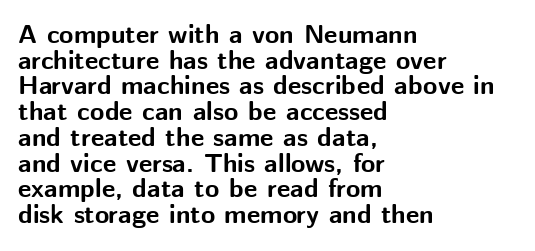
{"italic": "no", "bold": "yes", "underline": "no", "align": "left", "line_spacing": "tight", "line_spacing_ratio": 0.99, "letter_spacing": "normal", "letter_spacing_em": 0.0, "glyph_px": 26}
